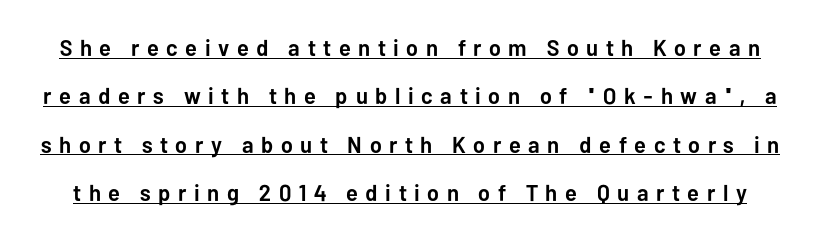
The image shows 23 px bold type, upright; set loose line spacing (2.1x), unusually wide letter spacing (+0.33 em), underlined.
